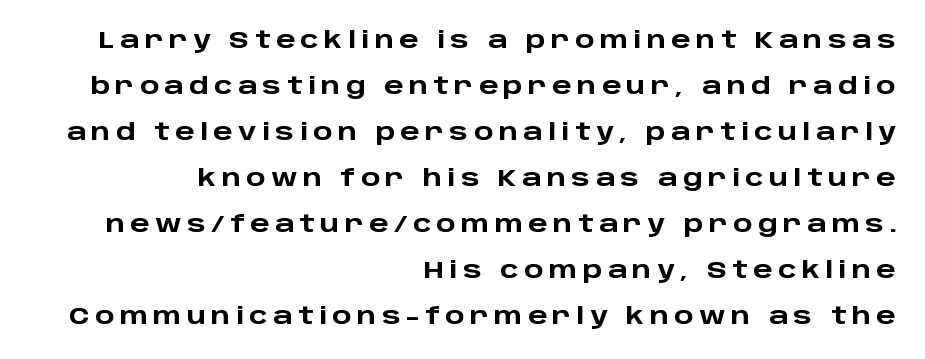
Q: Is the text bold? A: Yes.
Q: Is the text italic (slanted)? A: No, it is upright.
Q: Is the text underlined? A: No.
Q: How is the paragraph aligned? A: Right-aligned.
Q: Is the spacing between letters normal or unusually wide? A: Unusually wide.
Q: Is the spacing between lines tight, normal or loose? A: Loose.
